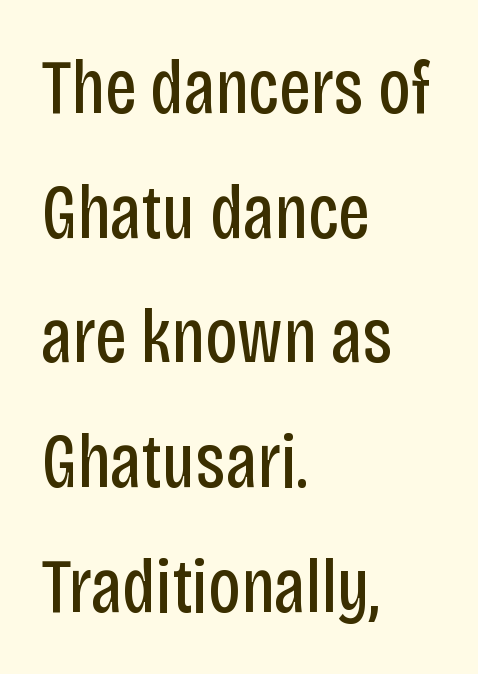
The image shows 77 px regular-weight, condensed sans-serif type, upright; set left-aligned, normal line spacing (1.62x), normal letter spacing, not underlined; low stroke contrast and a large x-height.
